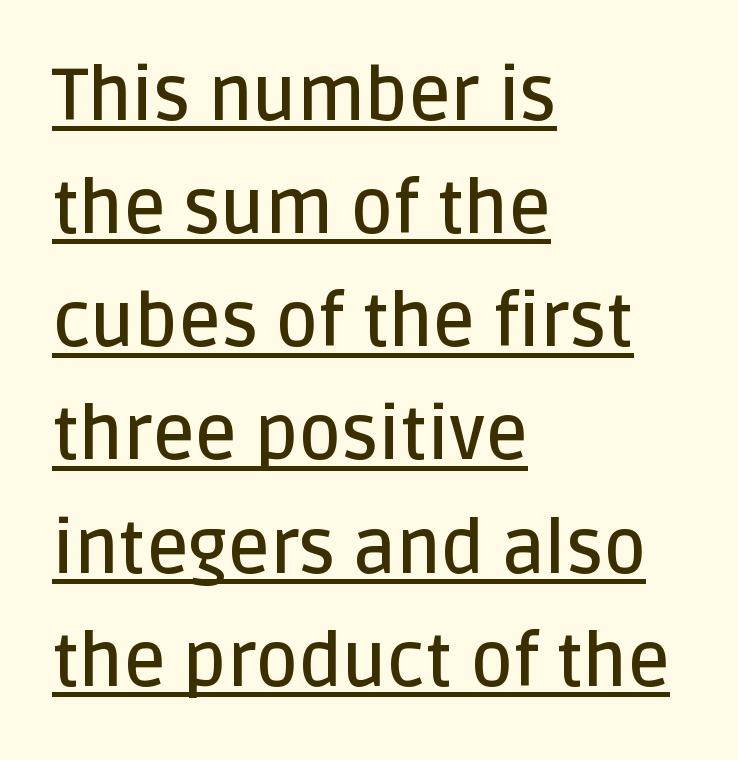
The image shows 73 px semibold sans-serif type, upright; set left-aligned, normal line spacing (1.55x), normal letter spacing, underlined; low stroke contrast and a large x-height.
